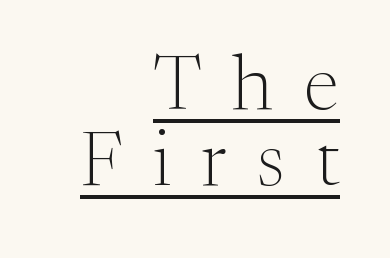
Q: Is the text bold? A: No.
Q: Is the text italic (slanted)? A: No, it is upright.
Q: Is the typeface a serif or a sans-serif typeface? A: Serif.
Q: Is the text underlined? A: Yes.
Q: How is the paragraph aligned? A: Right-aligned.
Q: Is the spacing between letters normal or unusually wide? A: Unusually wide.
Q: Is the spacing between lines tight, normal or loose? A: Tight.
Q: Width (condensed, normal, or wide)? A: Normal.
Q: Stroke contrast? A: Medium.
Q: x-height? A: Medium.
Q: Monospaced? A: No.
